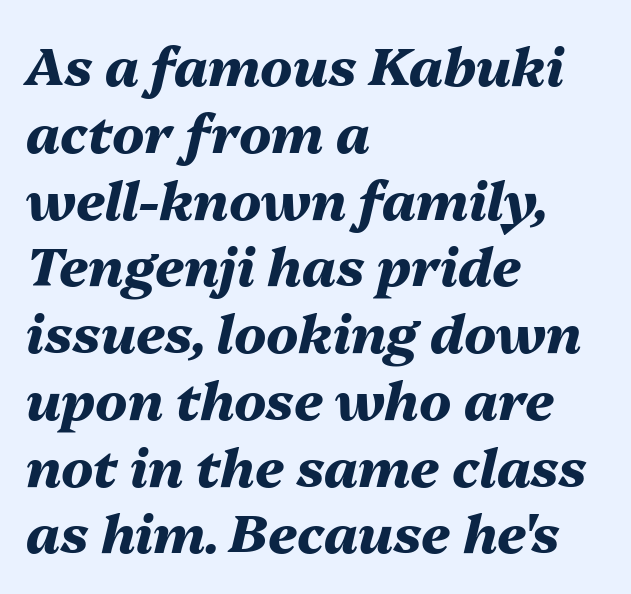
Q: Is the text bold? A: Yes.
Q: Is the text italic (slanted)? A: Yes, it leans right by about 13 degrees.
Q: Is the text underlined? A: No.
Q: How is the paragraph aligned? A: Left-aligned.
Q: Is the spacing between letters normal or unusually wide? A: Normal.
Q: Is the spacing between lines tight, normal or loose? A: Normal.
Q: Width (condensed, normal, or wide)? A: Normal.
Q: Stroke contrast? A: Medium.
Q: x-height? A: Medium.
Q: Monospaced? A: No.
